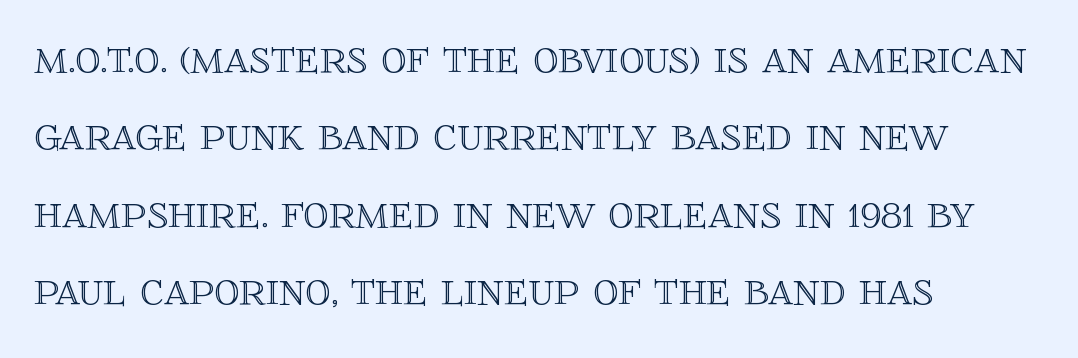
{"italic": "no", "width": "normal", "x_height": "large", "monospaced": "no", "underline": "no", "align": "left", "line_spacing": "normal", "line_spacing_ratio": 1.55, "letter_spacing": "normal", "letter_spacing_em": 0.0, "glyph_px": 50}
